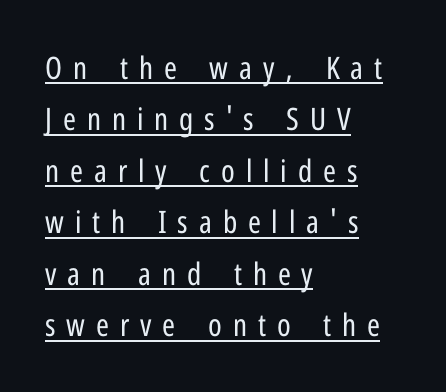
The image shows 31 px regular-weight, condensed sans-serif type, upright; set left-aligned, normal line spacing (1.66x), unusually wide letter spacing (+0.35 em), underlined; low stroke contrast and a medium x-height.
